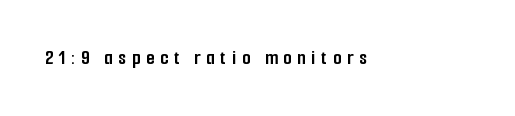
The image shows 21 px bold type, upright; set unusually wide letter spacing (+0.28 em), not underlined.
